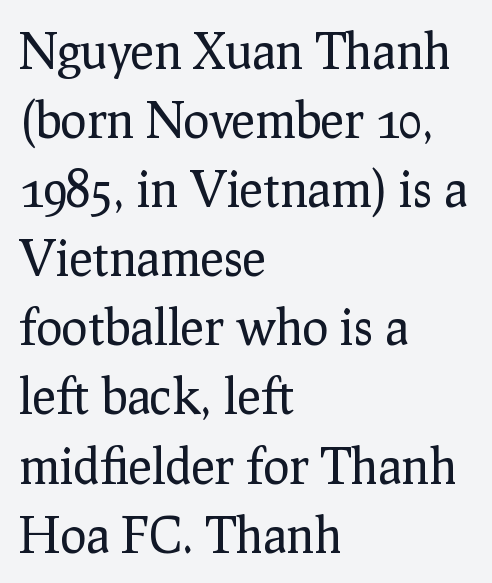
Q: Is the text bold? A: No.
Q: Is the text italic (slanted)? A: No, it is upright.
Q: Is the typeface a serif or a sans-serif typeface? A: Serif.
Q: Is the text underlined? A: No.
Q: How is the paragraph aligned? A: Left-aligned.
Q: Is the spacing between letters normal or unusually wide? A: Normal.
Q: Is the spacing between lines tight, normal or loose? A: Normal.
Q: Width (condensed, normal, or wide)? A: Normal.
Q: Stroke contrast? A: Low.
Q: x-height? A: Medium.
Q: Monospaced? A: No.
